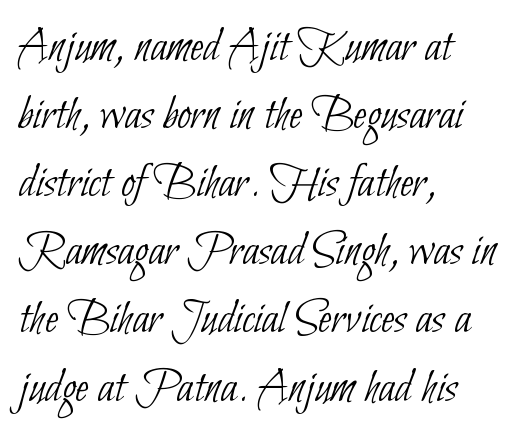
{"serif": "no", "bold": "no", "weight": "thin", "width": "condensed", "stroke_contrast": "low", "x_height": "small", "monospaced": "no", "underline": "no", "align": "left", "line_spacing": "normal", "line_spacing_ratio": 1.39, "letter_spacing": "normal", "letter_spacing_em": 0.0, "glyph_px": 49}
